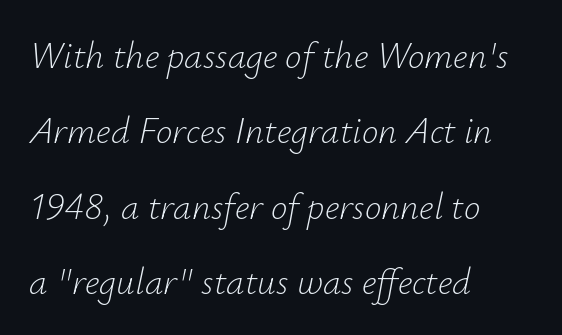
The image shows 37 px light type, italic (leaning right); set left-aligned, loose line spacing (2.04x), normal letter spacing, not underlined; low stroke contrast and a small x-height.
